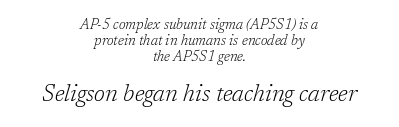
Q: Is the text bold? A: No.
Q: Is the text italic (slanted)? A: Yes, it leans right by about 17 degrees.
Q: Is the text underlined? A: No.
Q: How is the paragraph aligned? A: Centered.
Q: Is the spacing between letters normal or unusually wide? A: Normal.
Q: Is the spacing between lines tight, normal or loose? A: Tight.
Q: Which block of text is set in a larger size, the first (top) or the second (bottom)? A: The second (bottom) one.
